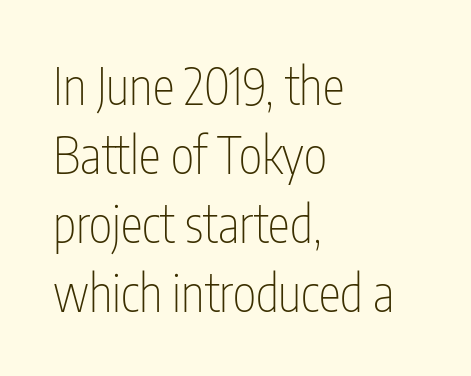
Q: Is the text bold? A: No.
Q: Is the text italic (slanted)? A: No, it is upright.
Q: Is the typeface a serif or a sans-serif typeface? A: Sans-serif.
Q: Is the text underlined? A: No.
Q: How is the paragraph aligned? A: Left-aligned.
Q: Is the spacing between letters normal or unusually wide? A: Normal.
Q: Is the spacing between lines tight, normal or loose? A: Normal.
Q: Width (condensed, normal, or wide)? A: Condensed.
Q: Stroke contrast? A: Low.
Q: x-height? A: Medium.
Q: Monospaced? A: No.
